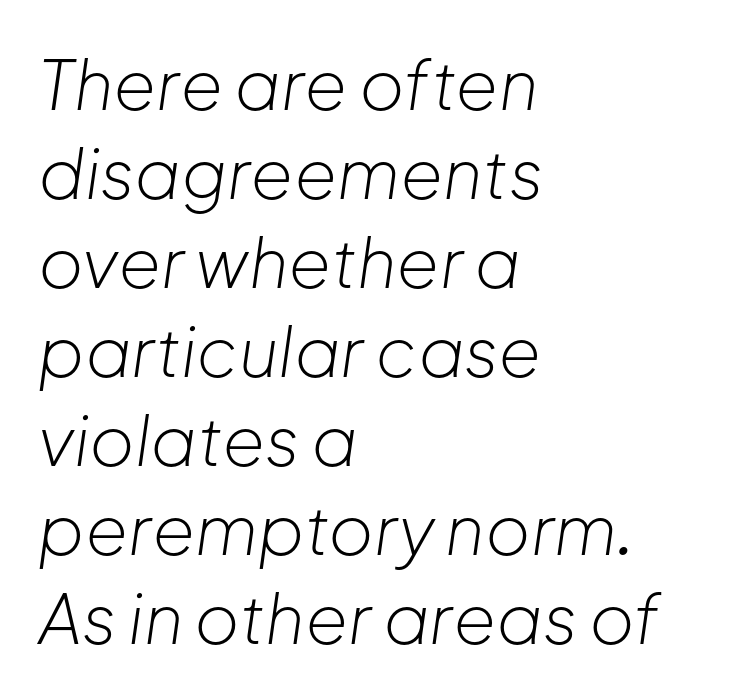
The image shows 69 px light type, italic (leaning right); set left-aligned, normal line spacing (1.29x), normal letter spacing, not underlined; low stroke contrast and a medium x-height.
